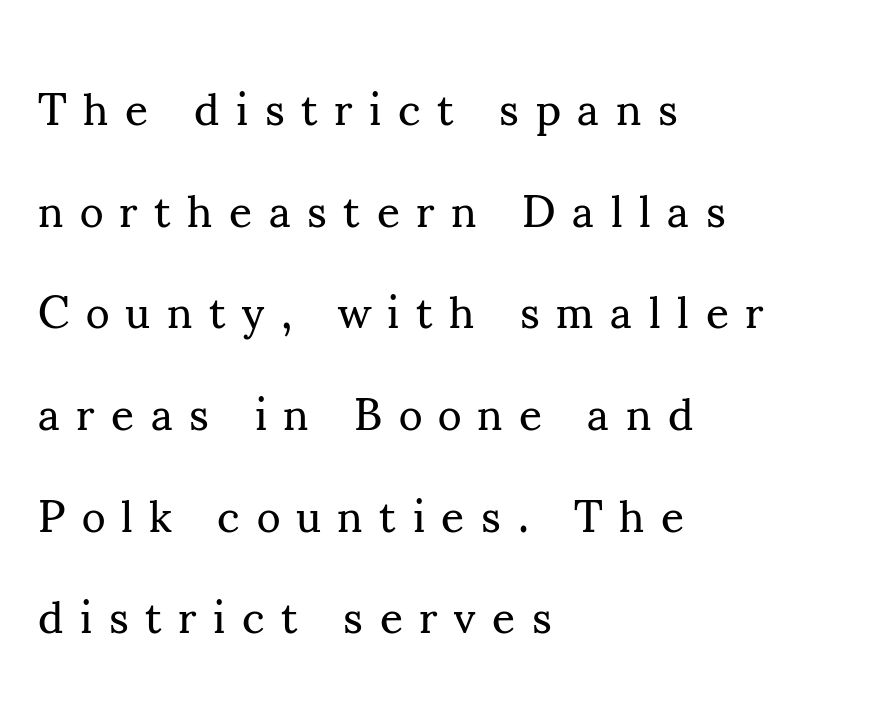
The vertical gap from one line to the next is large. Stroke terminals: seriffed. A roman cut, with each character standing at attention. Leftover space on each line is placed entirely after the last word. Is this a fixed-width face? No — the glyphs have proportional, varying widths.
